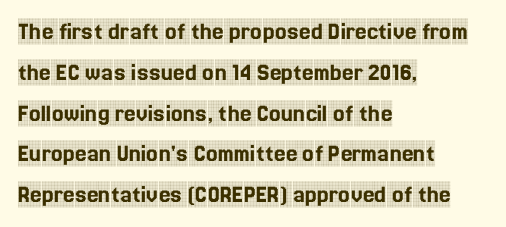
{"italic": "no", "underline": "no", "align": "left", "line_spacing": "normal", "line_spacing_ratio": 1.57, "letter_spacing": "normal", "letter_spacing_em": 0.0, "glyph_px": 26}
